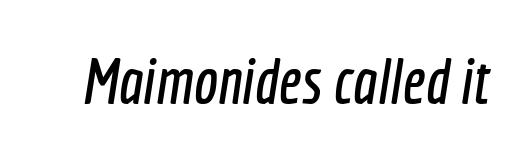
{"serif": "no", "width": "condensed", "x_height": "medium", "monospaced": "no", "underline": "no", "letter_spacing": "normal", "letter_spacing_em": 0.0, "glyph_px": 64}
